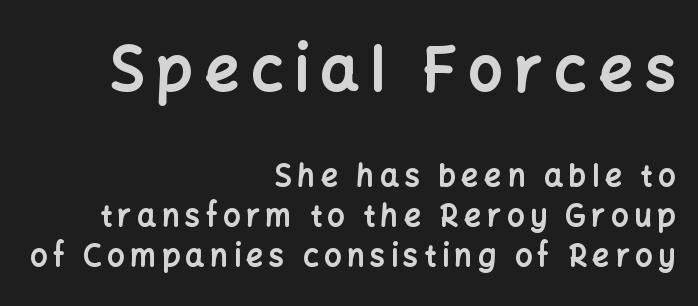
The image shows 61 px bold sans-serif type, upright; set right-aligned, normal line spacing (1.32x), not underlined; the first (top) block is 2.03x larger; low stroke contrast and a medium x-height.
